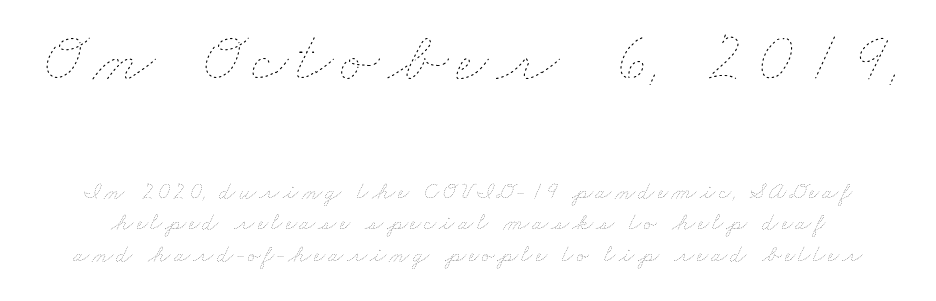
The image shows 72 px thin, wide type; set normal line spacing (1.3x), not underlined; the first (top) block is 3.0x larger; low stroke contrast and a small x-height.
